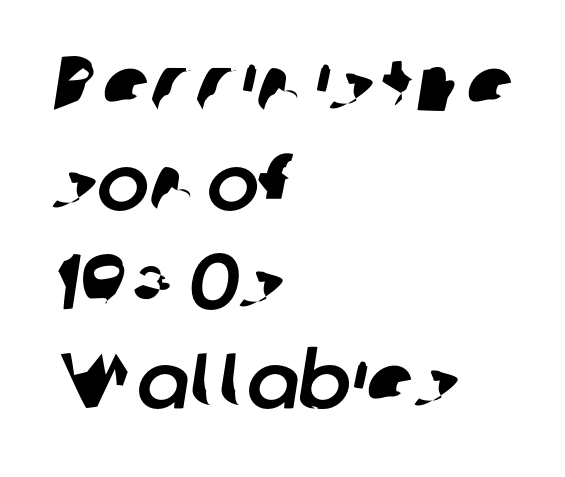
Proportional: the letters do not fall into vertical columns. The letters carry no serifs — their stems end cleanly without finishing strokes. Any mark beneath the type? The region is blank. This sample keeps an unexceptional amount of space between lines.
